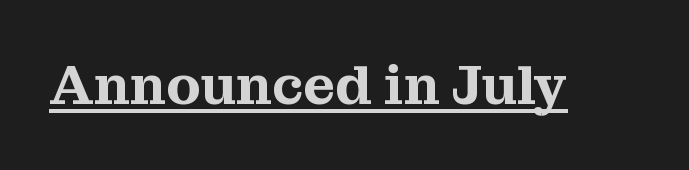
Q: Is the text italic (slanted)? A: No, it is upright.
Q: Is the typeface a serif or a sans-serif typeface? A: Serif.
Q: Is the text underlined? A: Yes.
Q: Is the spacing between letters normal or unusually wide? A: Normal.
Q: Width (condensed, normal, or wide)? A: Normal.
Q: Stroke contrast? A: Medium.
Q: x-height? A: Medium.
Q: Monospaced? A: No.
